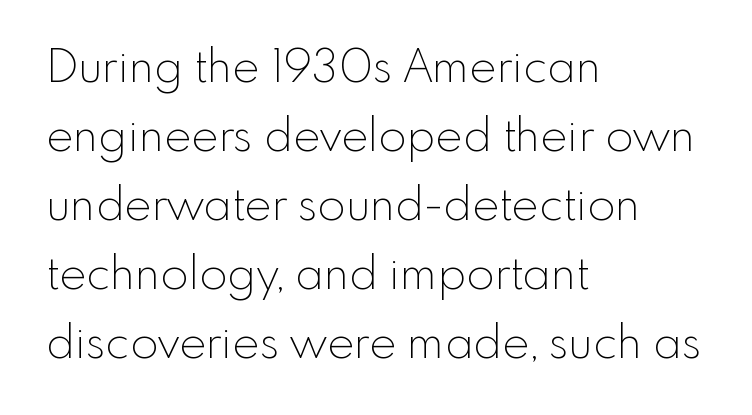
The gap between lines stays unmarked. Here the designer chose a conventional face with non-uniform glyph widths. The rendering shows plain stroke endings on the letterforms — a sans-serif design. Here the glyphs are tracked normally, forming tight word shapes.
